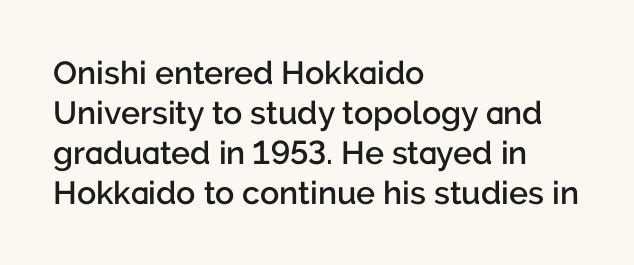
{"serif": "no", "italic": "no", "bold": "semi", "weight": "semibold", "width": "normal", "stroke_contrast": "low", "x_height": "medium", "monospaced": "no", "underline": "no", "align": "left", "line_spacing": "normal", "line_spacing_ratio": 1.25, "letter_spacing": "normal", "letter_spacing_em": 0.0, "glyph_px": 32}
